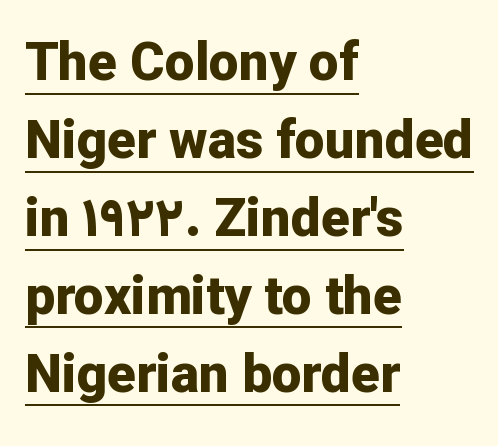
{"serif": "no", "italic": "no", "bold": "yes", "weight": "bold", "width": "normal", "stroke_contrast": "low", "x_height": "medium", "monospaced": "no", "underline": "yes", "align": "left", "line_spacing": "normal", "line_spacing_ratio": 1.47, "letter_spacing": "normal", "letter_spacing_em": 0.0, "glyph_px": 53}
